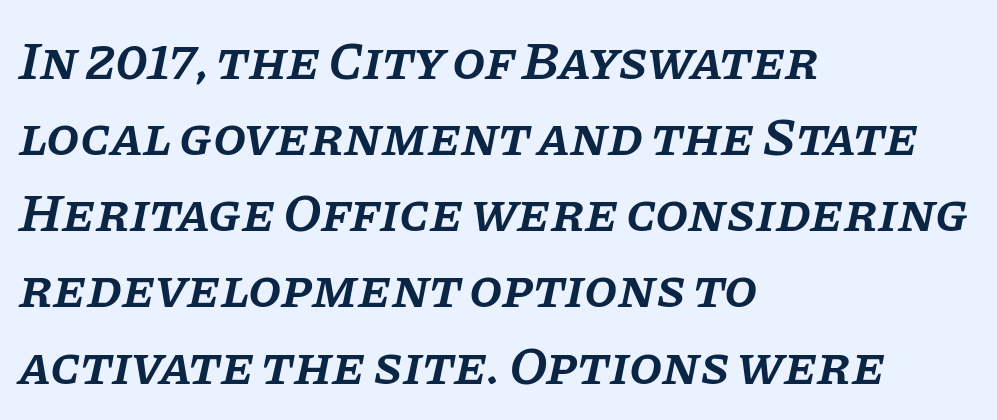
A typesetter would call this zero additional tracking. Would a proofreader flag this as italicized? Yes. Just letters on the line, the space beneath them empty. Examine the stroke ends and you'll spot serifs.
